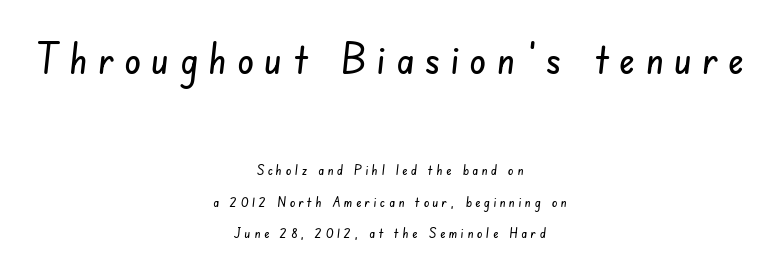
{"serif": "no", "width": "condensed", "stroke_contrast": "low", "x_height": "small", "monospaced": "no", "underline": "no", "align": "center", "line_spacing": "loose", "line_spacing_ratio": 2.27, "letter_spacing": "wide", "letter_spacing_em": 0.25, "larger_block": "first", "size_ratio": 3.0, "glyph_px": 42}
